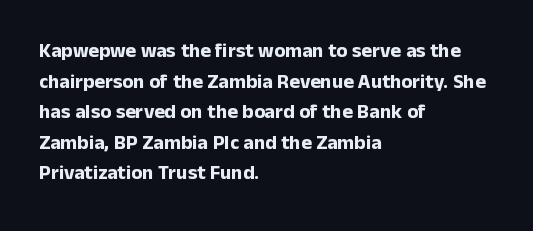
Q: Is the text bold? A: Yes.
Q: Is the text italic (slanted)? A: No, it is upright.
Q: Is the text underlined? A: No.
Q: How is the paragraph aligned? A: Left-aligned.
Q: Is the spacing between letters normal or unusually wide? A: Normal.
Q: Is the spacing between lines tight, normal or loose? A: Normal.
